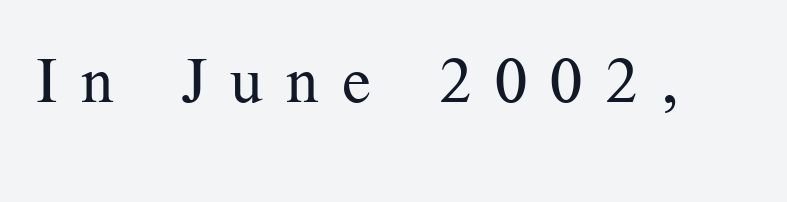
The image shows 63 px regular-weight serif type, upright; set unusually wide letter spacing (+0.37 em), not underlined; medium stroke contrast and a medium x-height.
